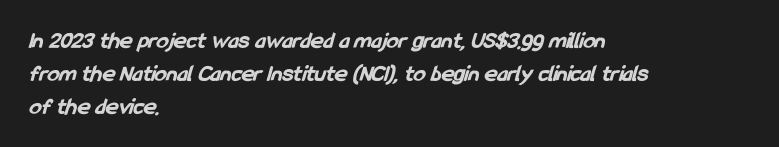
Short note: letters normally spaced. Interline gaps are of average width in this sample. Weight check: bold — yes, fully. Descenders are the only things crossing below the line.
